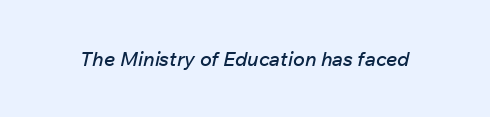
No extra tracking has been applied to these lines. The typography opts for an oblique posture over an upright one. Descenders are the only things crossing below the line.
